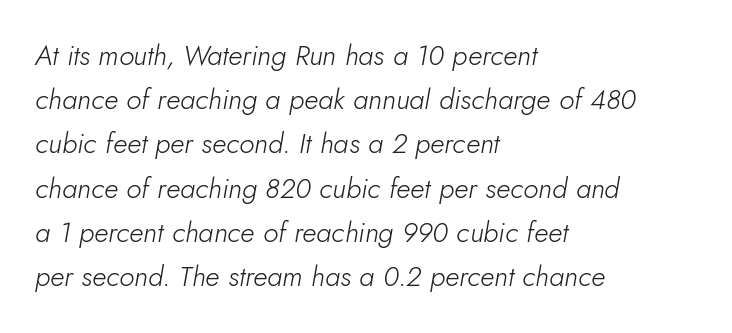
Q: Is the text bold? A: No.
Q: Is the text italic (slanted)? A: Yes, it leans right by about 5 degrees.
Q: Is the text underlined? A: No.
Q: How is the paragraph aligned? A: Left-aligned.
Q: Is the spacing between letters normal or unusually wide? A: Normal.
Q: Is the spacing between lines tight, normal or loose? A: Normal.
Q: Width (condensed, normal, or wide)? A: Normal.
Q: Stroke contrast? A: Low.
Q: x-height? A: Small.
Q: Monospaced? A: No.
